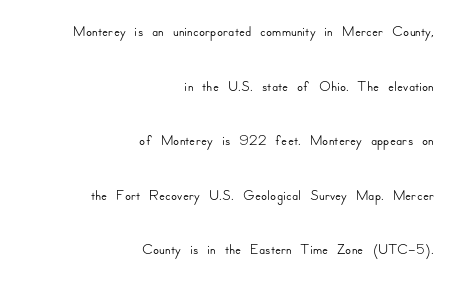
Characters remain perfectly vertical along every line. You could fit nearly another row in the gap between these rows. Check the space under the baseline: it is left empty. In terms of letterspacing, this is plain default setting. Compared with a flush-left layout, this one pins lines to the opposite, right side.
